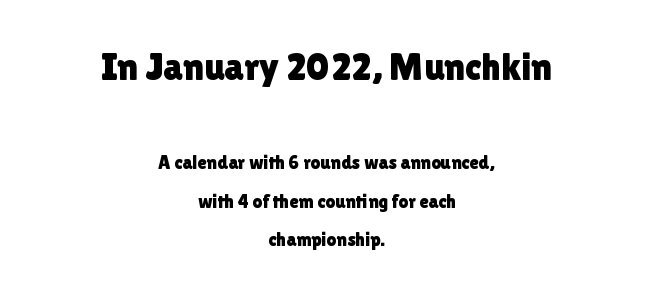
A typesetter would mark this as roman, not italic. A sans-serif font was chosen for this passage. The vertical gap from one line to the next is large. Does the copy run flush right? No — it is centered line by line. Descender tails drop into unmarked territory. Spacing verdict: proportional, widths tailored to each character.
